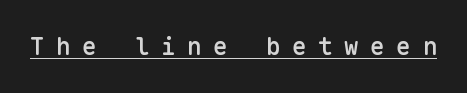
{"italic": "no", "bold": "semi", "underline": "yes", "letter_spacing": "wide", "letter_spacing_em": 0.49, "glyph_px": 24}
